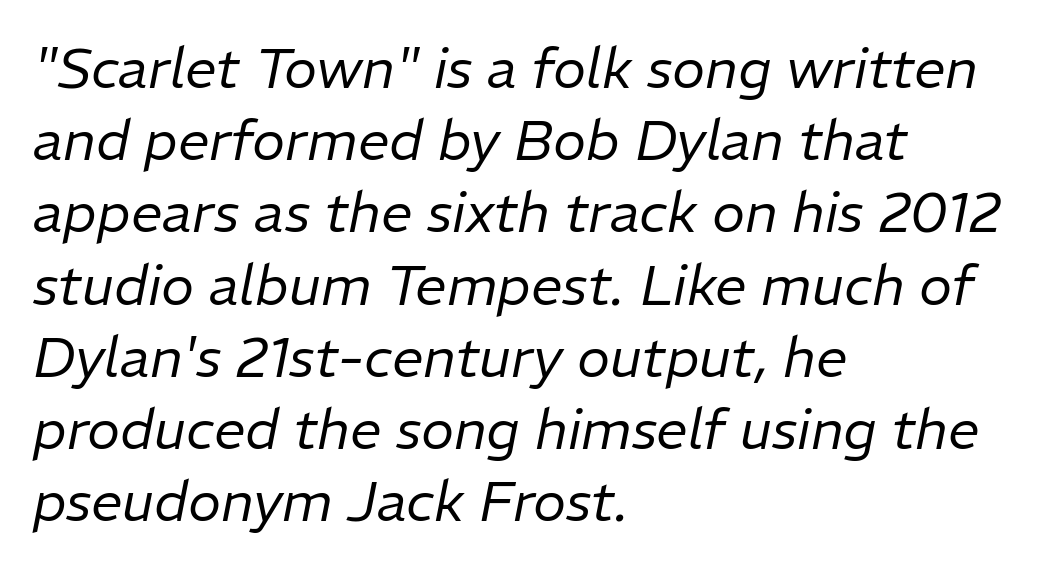
Q: Is the text bold? A: No.
Q: Is the text italic (slanted)? A: Yes, it leans right by about 11 degrees.
Q: Is the text underlined? A: No.
Q: How is the paragraph aligned? A: Left-aligned.
Q: Is the spacing between letters normal or unusually wide? A: Normal.
Q: Is the spacing between lines tight, normal or loose? A: Normal.
Q: Width (condensed, normal, or wide)? A: Normal.
Q: Stroke contrast? A: Low.
Q: x-height? A: Medium.
Q: Monospaced? A: No.
